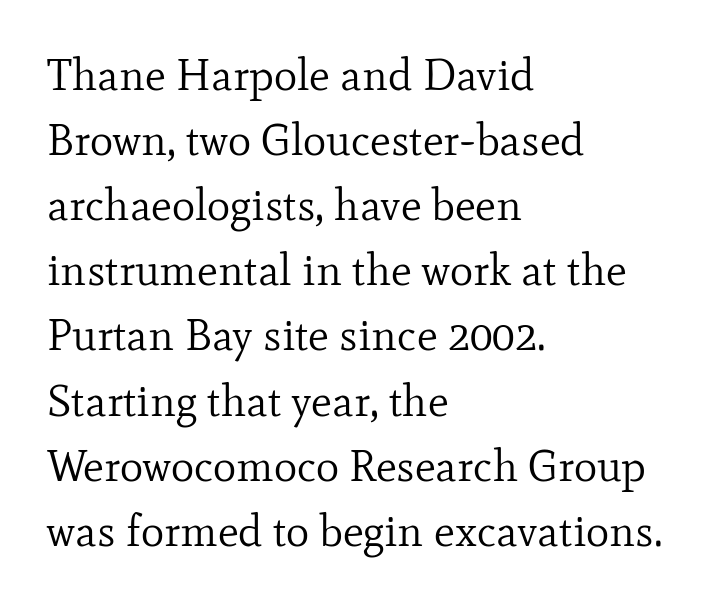
Q: Is the text bold? A: No.
Q: Is the text italic (slanted)? A: No, it is upright.
Q: Is the typeface a serif or a sans-serif typeface? A: Serif.
Q: Is the text underlined? A: No.
Q: How is the paragraph aligned? A: Left-aligned.
Q: Is the spacing between letters normal or unusually wide? A: Normal.
Q: Is the spacing between lines tight, normal or loose? A: Normal.
Q: Width (condensed, normal, or wide)? A: Normal.
Q: Stroke contrast? A: Low.
Q: x-height? A: Small.
Q: Monospaced? A: No.
